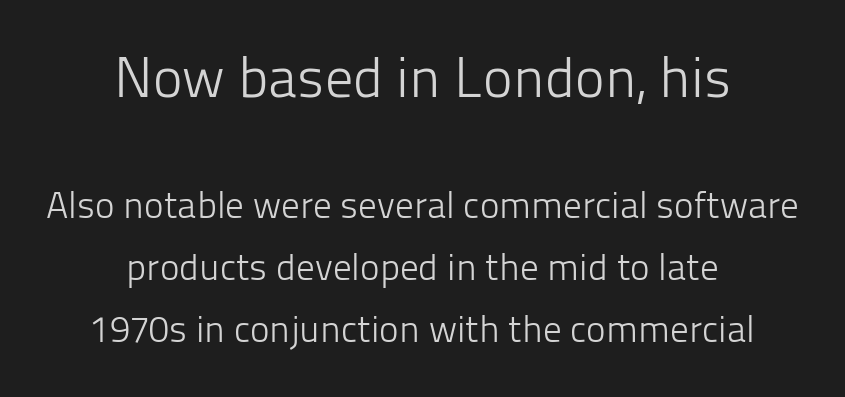
Q: Is the text bold? A: No.
Q: Is the text italic (slanted)? A: No, it is upright.
Q: Is the typeface a serif or a sans-serif typeface? A: Sans-serif.
Q: Is the text underlined? A: No.
Q: How is the paragraph aligned? A: Centered.
Q: Is the spacing between letters normal or unusually wide? A: Normal.
Q: Is the spacing between lines tight, normal or loose? A: Normal.
Q: Which block of text is set in a larger size, the first (top) or the second (bottom)? A: The first (top) one.
Q: Width (condensed, normal, or wide)? A: Normal.
Q: Stroke contrast? A: Low.
Q: x-height? A: Medium.
Q: Monospaced? A: No.
